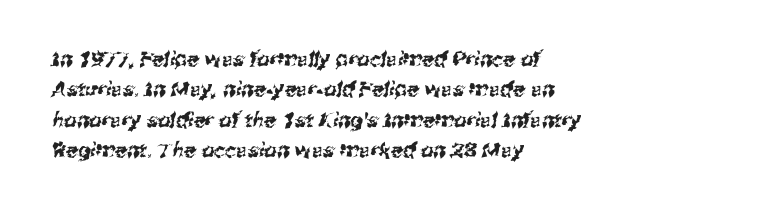
The image shows 20 px text type; set left-aligned, normal line spacing (1.52x), normal letter spacing, not underlined.
